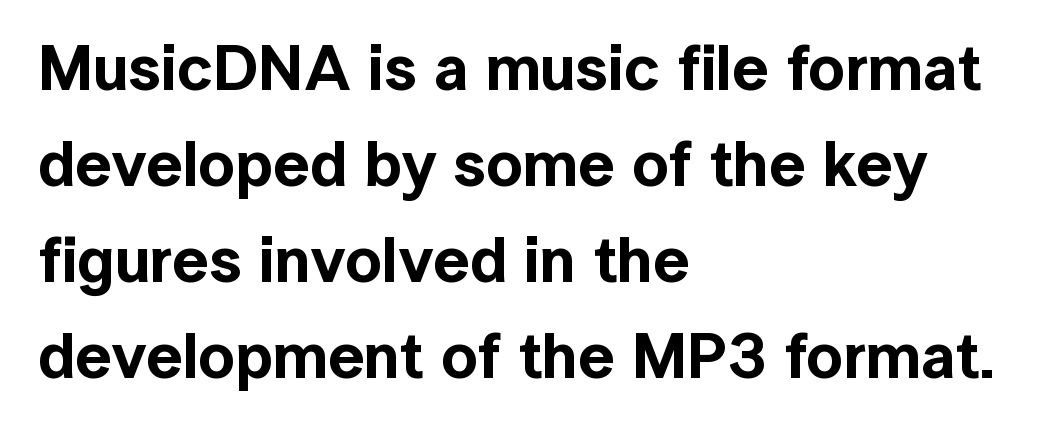
{"serif": "no", "italic": "no", "width": "normal", "x_height": "medium", "monospaced": "no", "underline": "no", "align": "left", "line_spacing": "normal", "line_spacing_ratio": 1.5, "letter_spacing": "normal", "letter_spacing_em": 0.0, "glyph_px": 64}
